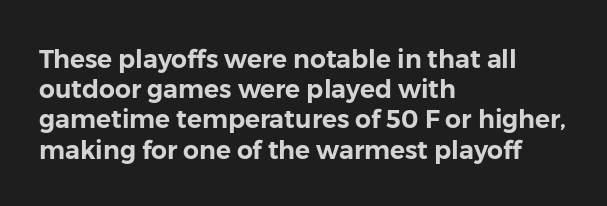
The image shows 25 px text type, upright; set left-aligned, line spacing 1.21x, normal letter spacing, not underlined.
